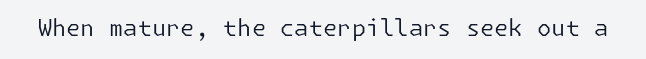
Q: Is the text bold? A: No.
Q: Is the text italic (slanted)? A: No, it is upright.
Q: Is the text underlined? A: No.
Q: Is the spacing between letters normal or unusually wide? A: Normal.
